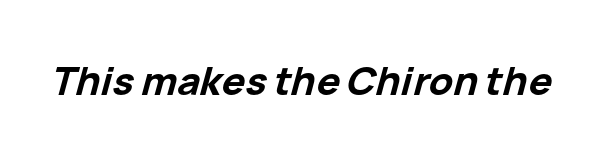
{"italic": "yes", "lean": "right", "slant_degrees": 15, "bold": "yes", "weight": "bold", "width": "normal", "stroke_contrast": "low", "x_height": "medium", "monospaced": "no", "underline": "no", "letter_spacing": "normal", "letter_spacing_em": 0.0, "glyph_px": 39}
